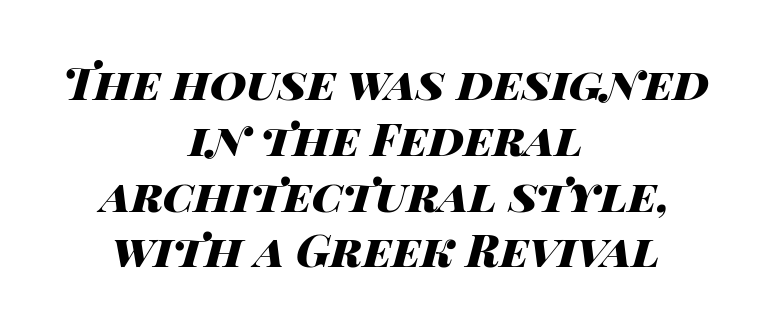
The string is rendered with underlining switched off. It's the slanting kind of type. How heavy is the stroke? Heavy — this is a bold. Is this a fixed-width face? No — the glyphs have proportional, varying widths.
